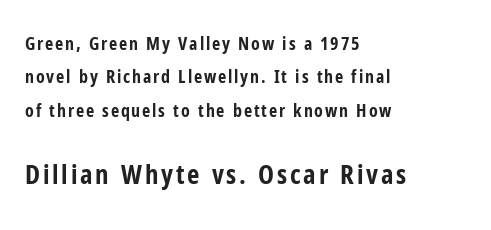
This is roman type, the default non-slanted kind. This rendering features lettering with no underline. The paragraph shown leans on its left margin. This is heavy type, rendered in bold.
